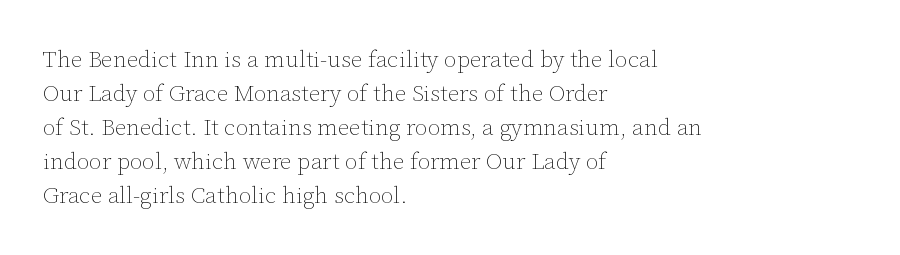
Q: Is the text bold? A: No.
Q: Is the text italic (slanted)? A: No, it is upright.
Q: Is the text underlined? A: No.
Q: How is the paragraph aligned? A: Left-aligned.
Q: Is the spacing between letters normal or unusually wide? A: Normal.
Q: Is the spacing between lines tight, normal or loose? A: Normal.
